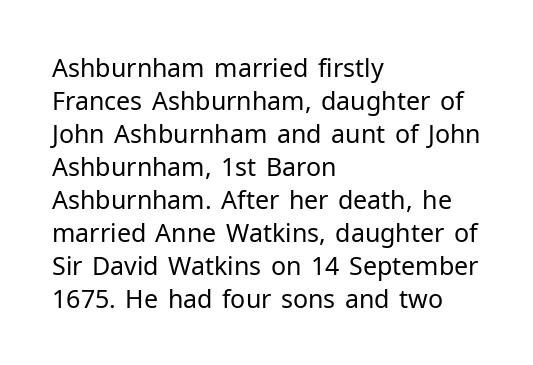
The setting favours the left margin, as ordinary paragraphs usually do. The letters stand upright; this is a roman face. Does the leading feel generous? No, just average. The passage shown has conventional tracking throughout. Each stroke keeps to a modest, everyday thickness or less.
